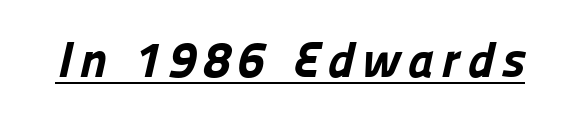
{"serif": "no", "bold": "yes", "weight": "bold", "width": "normal", "stroke_contrast": "low", "x_height": "medium", "monospaced": "no", "underline": "yes", "glyph_px": 50}
